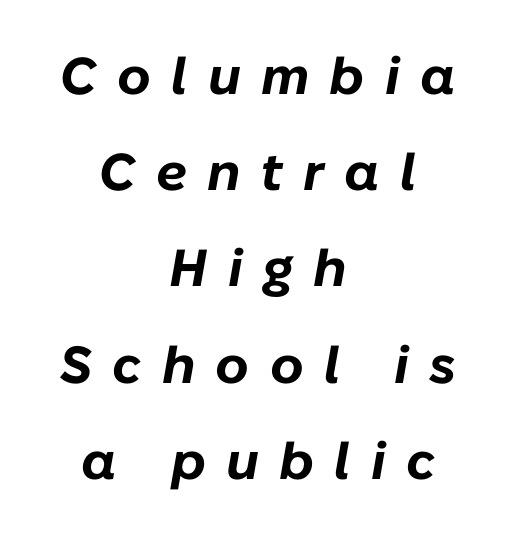
{"italic": "yes", "lean": "right", "slant_degrees": 10, "bold": "yes", "weight": "bold", "width": "normal", "stroke_contrast": "low", "x_height": "medium", "monospaced": "no", "underline": "no", "align": "center", "line_spacing_ratio": 1.85, "letter_spacing": "wide", "letter_spacing_em": 0.39, "glyph_px": 52}
